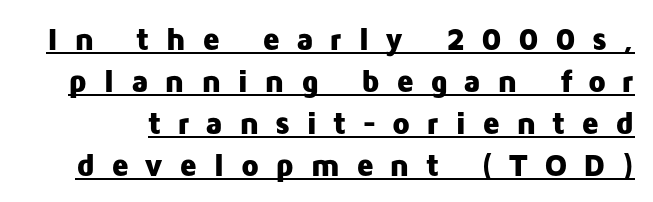
Q: Is the text bold? A: Yes.
Q: Is the text italic (slanted)? A: No, it is upright.
Q: Is the typeface a serif or a sans-serif typeface? A: Sans-serif.
Q: Is the text underlined? A: Yes.
Q: Is the spacing between letters normal or unusually wide? A: Unusually wide.
Q: Is the spacing between lines tight, normal or loose? A: Normal.
Q: Width (condensed, normal, or wide)? A: Normal.
Q: Stroke contrast? A: Low.
Q: x-height? A: Medium.
Q: Monospaced? A: No.
